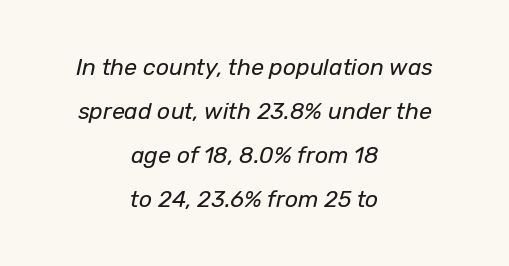
Q: Is the text bold? A: No.
Q: Is the text italic (slanted)? A: Yes, it leans right by about 12 degrees.
Q: Is the text underlined? A: No.
Q: How is the paragraph aligned? A: Centered.
Q: Is the spacing between letters normal or unusually wide? A: Normal.
Q: Is the spacing between lines tight, normal or loose? A: Loose.
